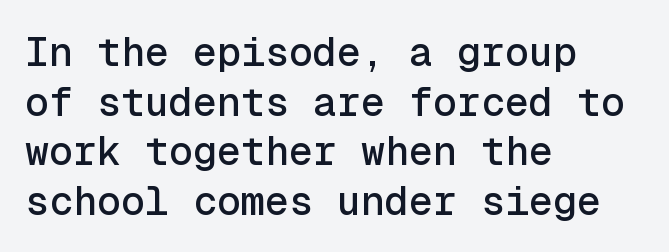
Q: Is the text italic (slanted)? A: No, it is upright.
Q: Is the typeface a serif or a sans-serif typeface? A: Sans-serif.
Q: Is the text underlined? A: No.
Q: How is the paragraph aligned? A: Left-aligned.
Q: Is the spacing between letters normal or unusually wide? A: Normal.
Q: Width (condensed, normal, or wide)? A: Normal.
Q: x-height? A: Medium.
Q: Monospaced? A: Yes.
